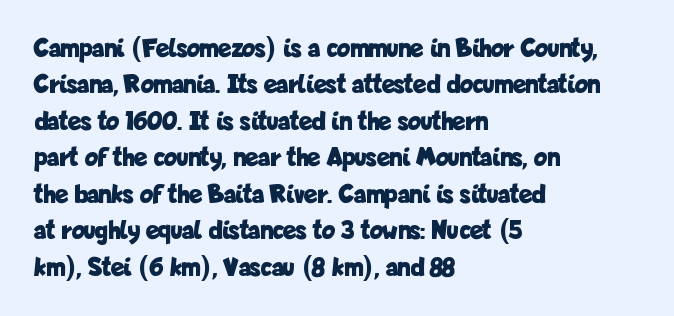
The image shows 27 px bold type, upright; set left-aligned, normal line spacing (1.35x), normal letter spacing, not underlined.
